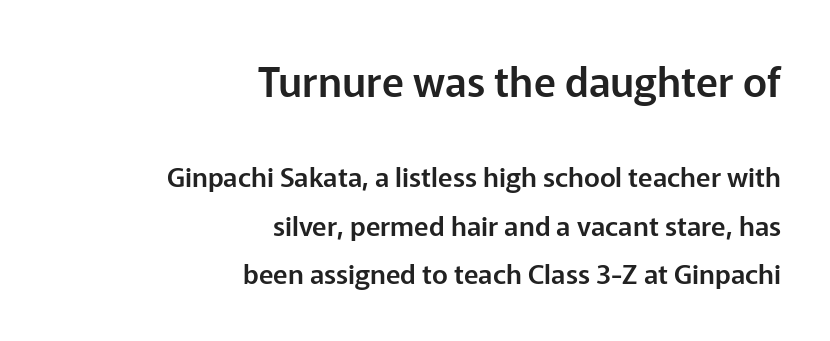
{"serif": "no", "italic": "no", "width": "normal", "stroke_contrast": "low", "x_height": "medium", "monospaced": "no", "underline": "no", "align": "right", "line_spacing_ratio": 1.79, "letter_spacing": "normal", "letter_spacing_em": 0.0, "larger_block": "first", "size_ratio": 1.52, "glyph_px": 41}
